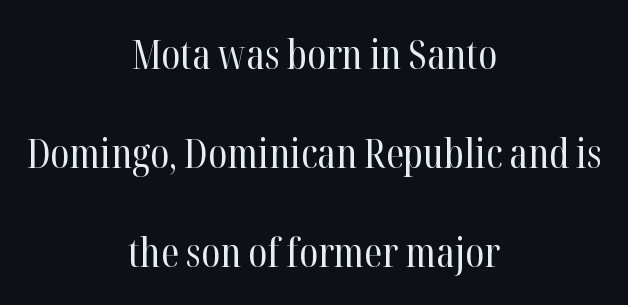
Q: Is the text bold? A: No.
Q: Is the text italic (slanted)? A: No, it is upright.
Q: Is the typeface a serif or a sans-serif typeface? A: Serif.
Q: Is the text underlined? A: No.
Q: How is the paragraph aligned? A: Centered.
Q: Is the spacing between letters normal or unusually wide? A: Normal.
Q: Is the spacing between lines tight, normal or loose? A: Loose.
Q: Width (condensed, normal, or wide)? A: Condensed.
Q: Stroke contrast? A: High.
Q: x-height? A: Medium.
Q: Monospaced? A: No.
